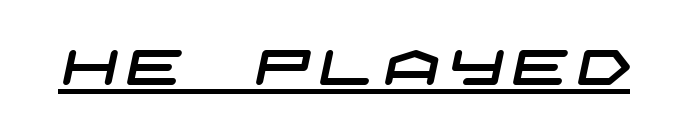
Descenders here cross a horizontal rule under the line. Note: no serifs on the glyphs.
